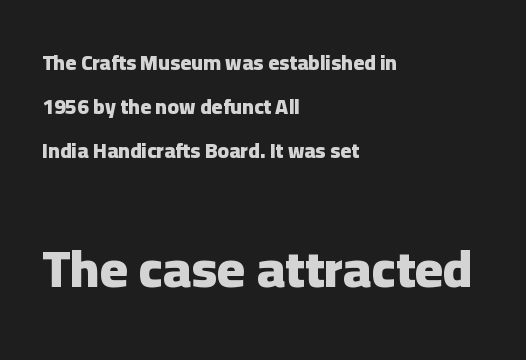
Q: Is the text bold? A: Yes.
Q: Is the text italic (slanted)? A: No, it is upright.
Q: Is the typeface a serif or a sans-serif typeface? A: Sans-serif.
Q: Is the text underlined? A: No.
Q: How is the paragraph aligned? A: Left-aligned.
Q: Is the spacing between letters normal or unusually wide? A: Normal.
Q: Is the spacing between lines tight, normal or loose? A: Loose.
Q: Which block of text is set in a larger size, the first (top) or the second (bottom)? A: The second (bottom) one.
Q: Width (condensed, normal, or wide)? A: Normal.
Q: Stroke contrast? A: Low.
Q: x-height? A: Medium.
Q: Monospaced? A: No.
